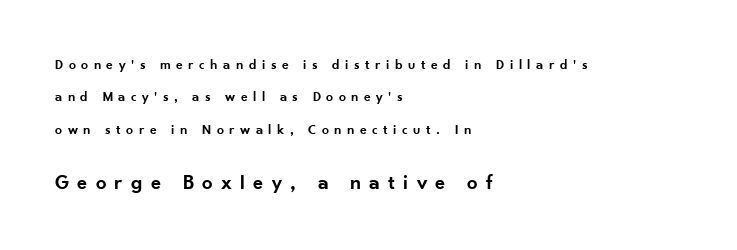
Q: Is the text bold? A: Semi-bold.
Q: Is the text italic (slanted)? A: No, it is upright.
Q: Is the text underlined? A: No.
Q: How is the paragraph aligned? A: Left-aligned.
Q: Is the spacing between letters normal or unusually wide? A: Unusually wide.
Q: Is the spacing between lines tight, normal or loose? A: Loose.
Q: Which block of text is set in a larger size, the first (top) or the second (bottom)? A: The second (bottom) one.
